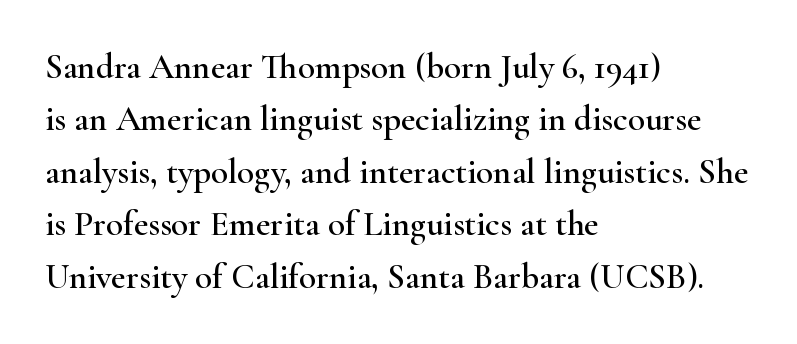
This is the regular roman posture of the typeface. Unlike a clean sans, this face finishes its strokes with serifs. Does the copy run flush right? No — it runs flush left. This block has exactly the height ordinary leading produces. Is the letter spacing exaggerated? No — it looks like the ordinary default. Type without underlining.
